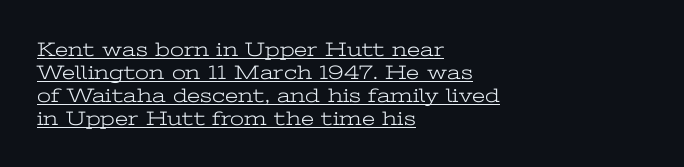
Q: Is the text bold? A: No.
Q: Is the text italic (slanted)? A: No, it is upright.
Q: Is the text underlined? A: Yes.
Q: How is the paragraph aligned? A: Left-aligned.
Q: Is the spacing between letters normal or unusually wide? A: Normal.
Q: Is the spacing between lines tight, normal or loose? A: Tight.
